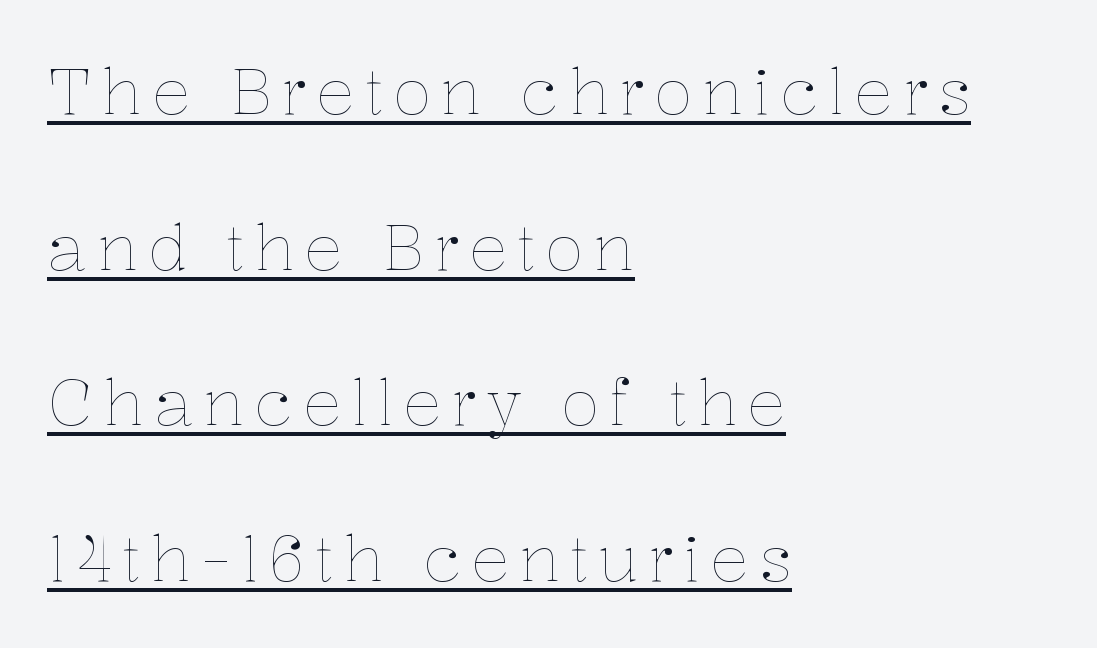
{"italic": "no", "bold": "no", "weight": "thin", "width": "normal", "stroke_contrast": "low", "x_height": "medium", "monospaced": "no", "underline": "yes", "align": "left", "line_spacing": "loose", "line_spacing_ratio": 2.43, "glyph_px": 64}
